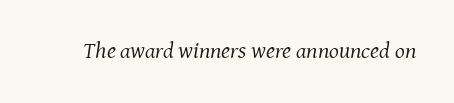
The weight tops out at a normal text grade. Honestly, the letter spacing is just normal — you wouldn't notice it. The space beneath each line is pristine and unruled. Rendered with sloped, italic letterforms.
